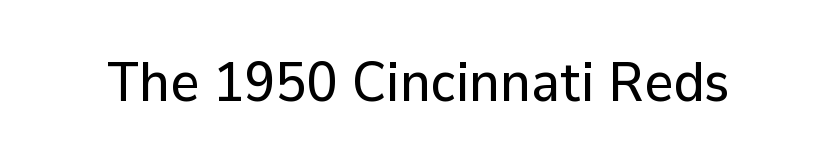
Q: Is the text italic (slanted)? A: No, it is upright.
Q: Is the typeface a serif or a sans-serif typeface? A: Sans-serif.
Q: Is the text underlined? A: No.
Q: Is the spacing between letters normal or unusually wide? A: Normal.
Q: Width (condensed, normal, or wide)? A: Normal.
Q: Stroke contrast? A: Low.
Q: x-height? A: Medium.
Q: Monospaced? A: No.
